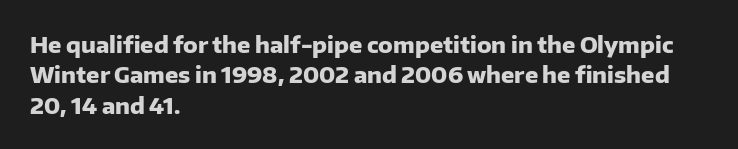
The image shows 22 px bold type, upright; set left-aligned, normal line spacing (1.38x), normal letter spacing, not underlined.
